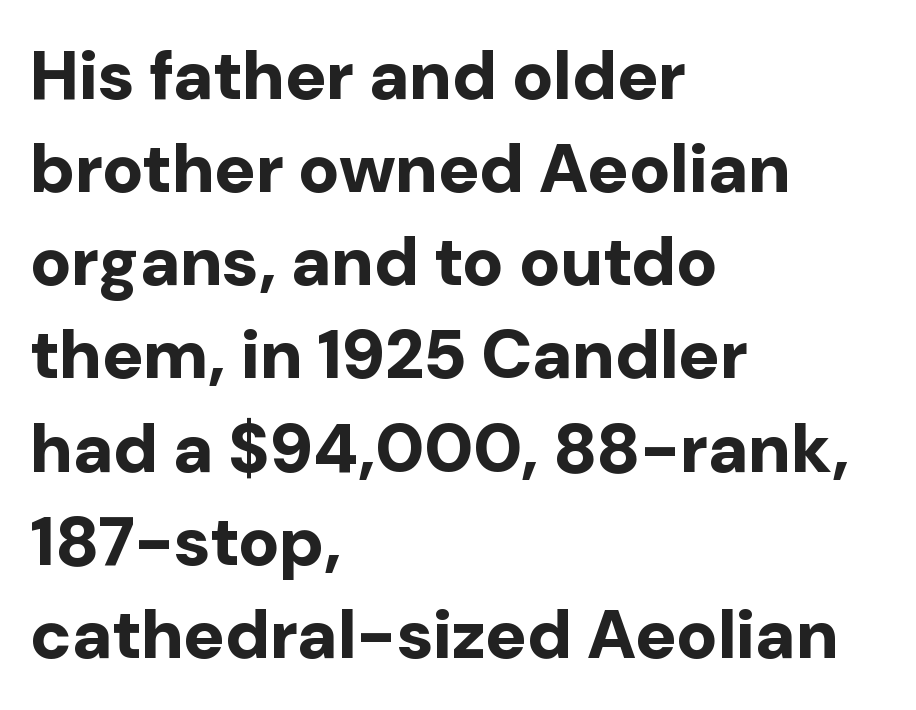
The passage shown is typed in a proportional face where columns would drift. Short note: letters normally spaced. A student would call this left alignment; a typographer would say flush left, rag right. Bold? Absolutely — the strokes are thick and heavy.
